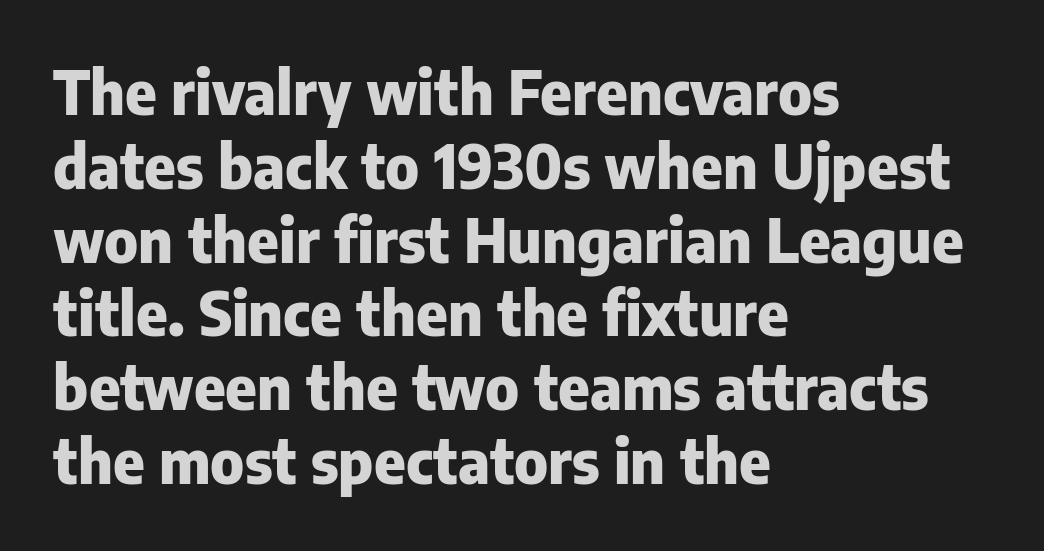
{"serif": "no", "italic": "no", "bold": "yes", "weight": "heavy", "width": "normal", "stroke_contrast": "low", "x_height": "medium", "monospaced": "no", "underline": "no", "align": "left", "line_spacing_ratio": 1.23, "letter_spacing": "normal", "letter_spacing_em": 0.0, "glyph_px": 60}
